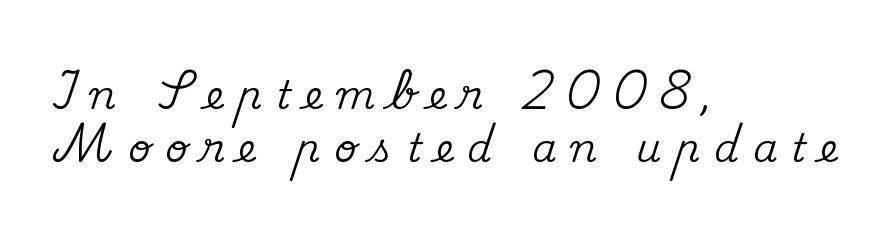
The passage shown has open, widely tracked lettering throughout. These lines stack with their left ends in a neat column. Here the designer chose a conventional face with non-uniform glyph widths. This rendering employs a face with finishing strokes, i.e., a serif. The rows are spaced the way most documents space them. The baseline area is clear.
